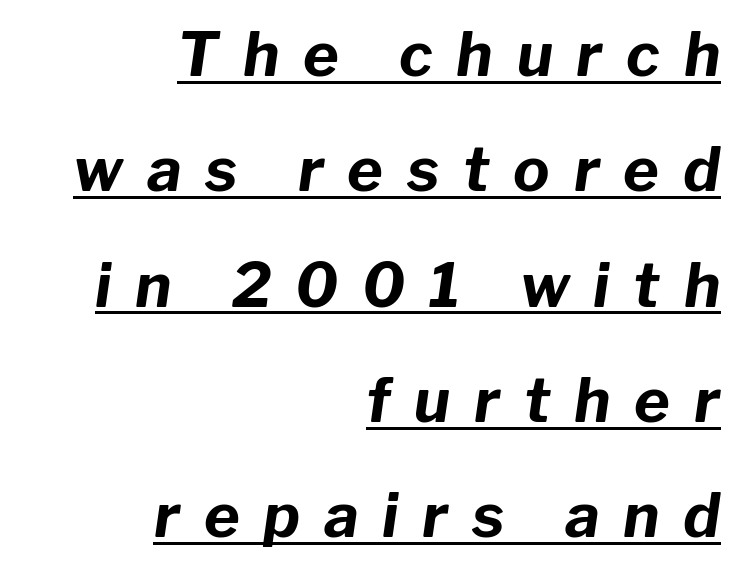
{"italic": "yes", "lean": "right", "slant_degrees": 8, "bold": "yes", "weight": "bold", "width": "normal", "stroke_contrast": "low", "x_height": "medium", "monospaced": "no", "underline": "yes", "align": "right", "line_spacing_ratio": 1.89, "letter_spacing": "wide", "letter_spacing_em": 0.39, "glyph_px": 61}
